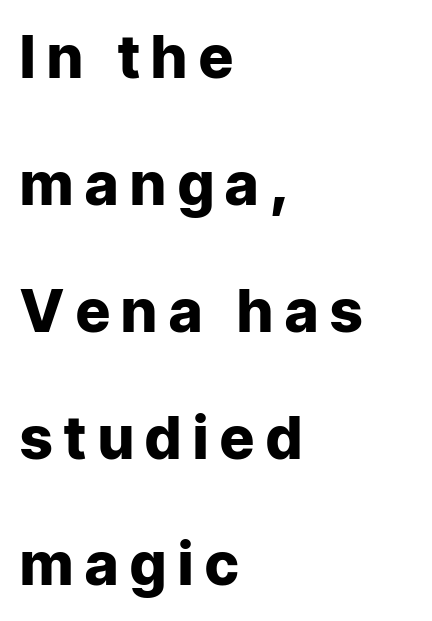
Character widths vary here, with narrow letters taking less room than wide ones. The letters carry no serifs — their stems end cleanly without finishing strokes. I'd describe the lettering as bold — thick and assertive. Rule under the text: the space is simply empty.
